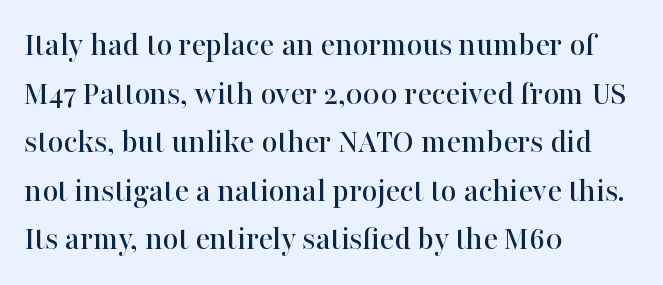
Underlining? Definitely not there. The letters advance in unequal steps, a hallmark of proportional type. Check where the strokes stop: tiny serifs finish them off. The rows are spaced the way most documents space them.
